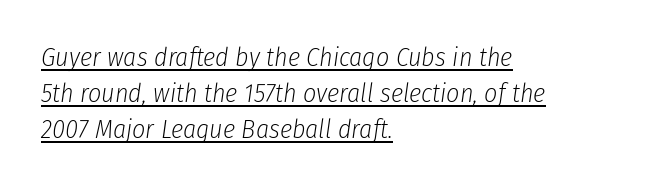
Each line starts at the same left margin while the right side varies. Slanted lettering throughout. Bold? No — there's no thickening of the strokes. Regular leading. Quick note: underline on.
